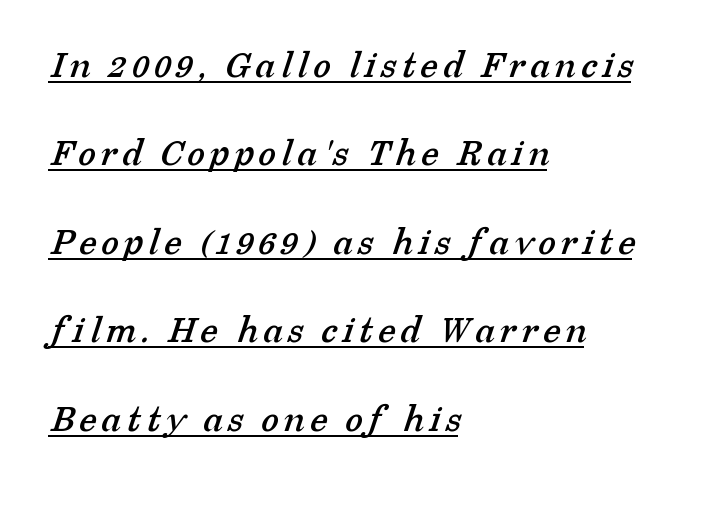
The image shows 40 px serif type; set left-aligned, loose line spacing (2.21x), underlined; low stroke contrast and a medium x-height.
